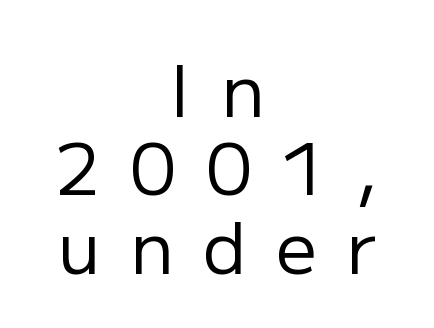
Looks like regular typesetting: each glyph gets only the width it needs. These lines are composed in type without serifs. Style check: upright. Is this a heavy cut? Hardly; it is regular or lighter. This sample is center-justified, so both line endings float freely. Someone cranked the tracking dial way up on this one.
